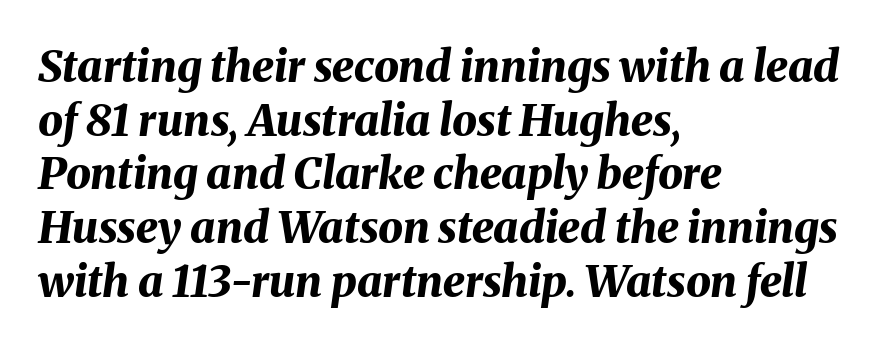
The image shows 44 px bold type, italic (leaning right); set left-aligned, line spacing 1.22x, normal letter spacing, not underlined; medium stroke contrast and a medium x-height.
